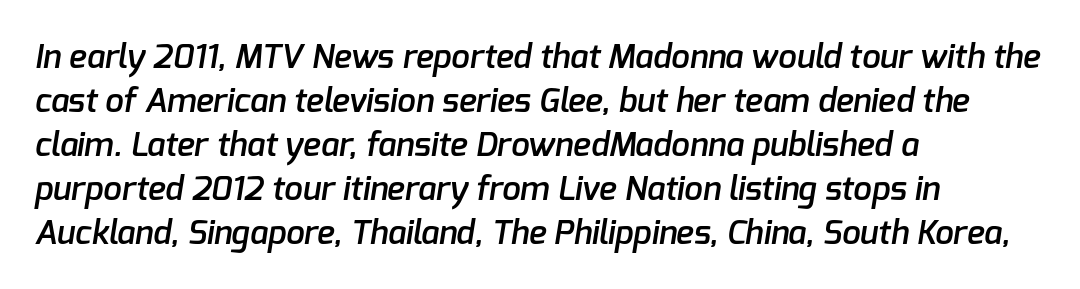
The image shows 33 px semibold sans-serif type; set left-aligned, normal line spacing (1.33x), normal letter spacing, not underlined; low stroke contrast and a medium x-height.
